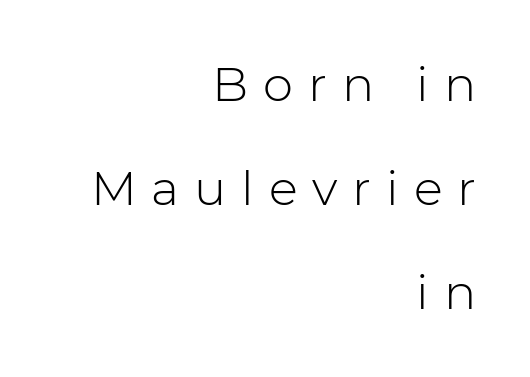
Letter spacing: wide. Looks like regular typesetting: each glyph gets only the width it needs. This reads as an unemphasized weight, regular at the heaviest. Ascenders rise straight up at ninety degrees. The line-height multiplier appears high, well above default.
